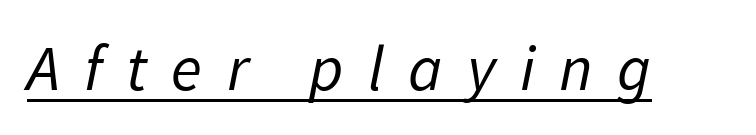
{"italic": "yes", "lean": "right", "slant_degrees": 11, "bold": "no", "weight": "regular", "width": "normal", "stroke_contrast": "low", "x_height": "medium", "monospaced": "no", "underline": "yes", "letter_spacing": "wide", "letter_spacing_em": 0.38, "glyph_px": 64}
